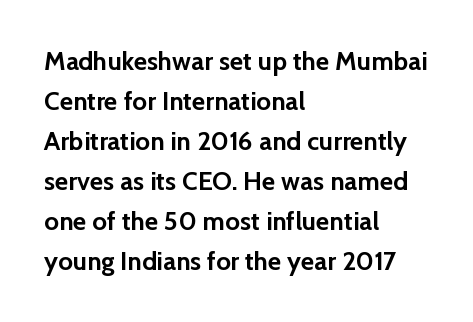
The letterforms sit shoulder to shoulder at normal distance. If you measured baseline to baseline, you'd find a middling distance. The specimen omits any rule beneath the text block's lines. These lines stack with their left ends in a neat column.
